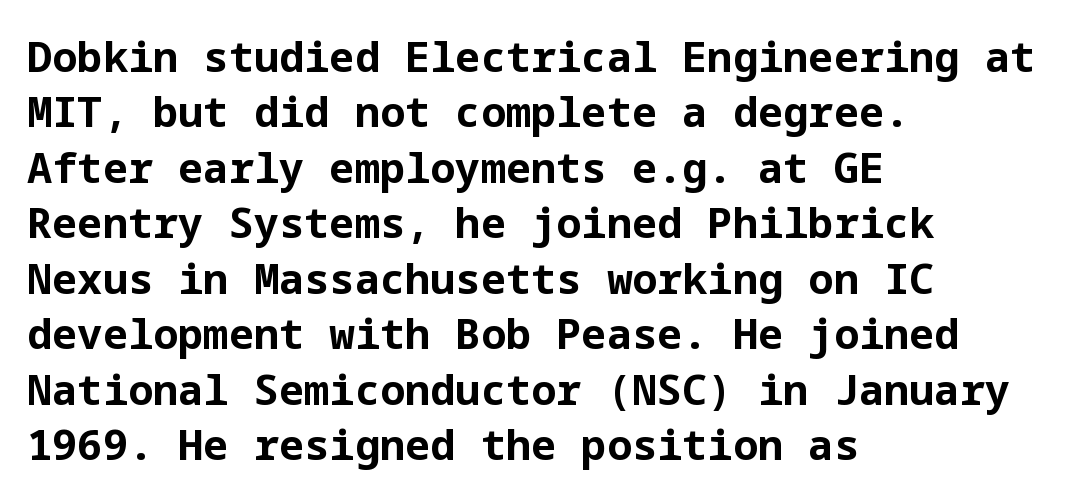
{"serif": "no", "italic": "no", "bold": "yes", "weight": "bold", "width": "normal", "stroke_contrast": "low", "x_height": "medium", "underline": "no", "align": "left", "line_spacing": "normal", "line_spacing_ratio": 1.32, "letter_spacing": "normal", "letter_spacing_em": 0.0, "glyph_px": 42}
